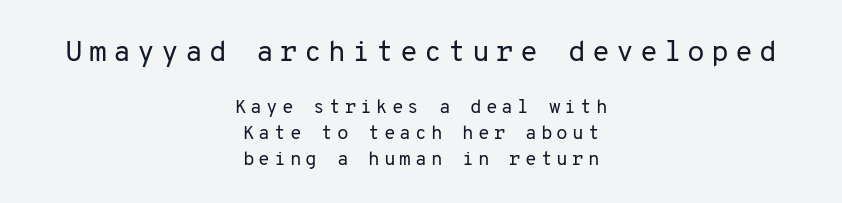
The image shows 29 px regular-weight sans-serif type, upright, monospaced; set centered, normal line spacing (1.35x), unusually wide letter spacing (+0.21 em), not underlined; the first (top) block is 1.53x larger; low stroke contrast and a medium x-height.
